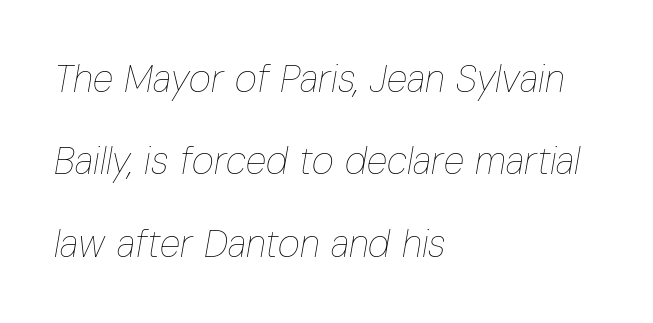
Q: Is the text bold? A: No.
Q: Is the text italic (slanted)? A: Yes, it leans right by about 10 degrees.
Q: Is the text underlined? A: No.
Q: How is the paragraph aligned? A: Left-aligned.
Q: Is the spacing between letters normal or unusually wide? A: Normal.
Q: Is the spacing between lines tight, normal or loose? A: Loose.
Q: Width (condensed, normal, or wide)? A: Condensed.
Q: Stroke contrast? A: Low.
Q: x-height? A: Medium.
Q: Monospaced? A: No.
